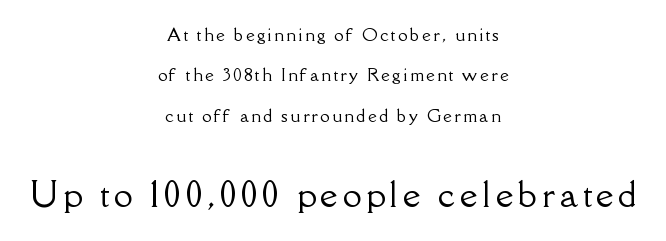
Which chunk is bigger? The second one — the bottom block dwarfs the top. Has an underline been added? It has not. The paragraph has two soft edges and a firm central axis. This is serif lettering, the kind often seen in printed books. Vertically, the passage feels expansive, rows floating well apart.
